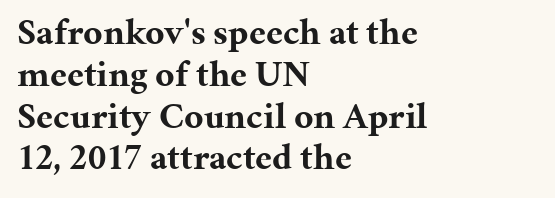
Q: Is the text bold? A: Yes.
Q: Is the text italic (slanted)? A: No, it is upright.
Q: Is the typeface a serif or a sans-serif typeface? A: Serif.
Q: Is the text underlined? A: No.
Q: How is the paragraph aligned? A: Left-aligned.
Q: Is the spacing between letters normal or unusually wide? A: Normal.
Q: Is the spacing between lines tight, normal or loose? A: Tight.
Q: Width (condensed, normal, or wide)? A: Normal.
Q: Stroke contrast? A: Medium.
Q: x-height? A: Medium.
Q: Monospaced? A: No.
